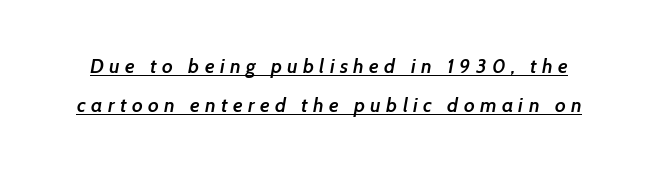
The image shows 20 px text type; set loose line spacing (1.93x), unusually wide letter spacing (+0.27 em), underlined.
